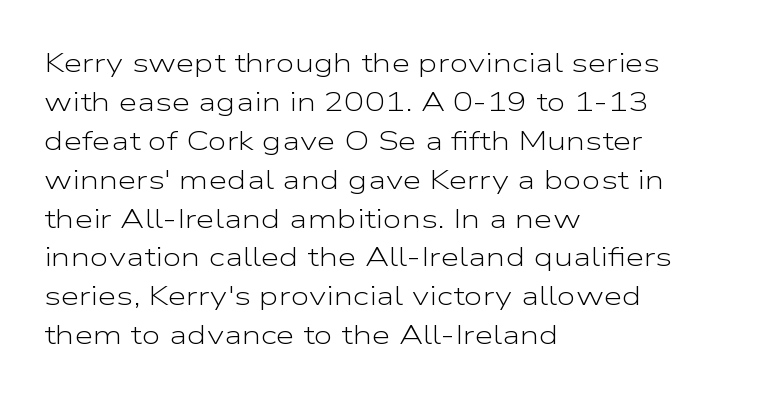
Q: Is the text bold? A: No.
Q: Is the text italic (slanted)? A: No, it is upright.
Q: Is the text underlined? A: No.
Q: How is the paragraph aligned? A: Left-aligned.
Q: Is the spacing between letters normal or unusually wide? A: Normal.
Q: Is the spacing between lines tight, normal or loose? A: Normal.
